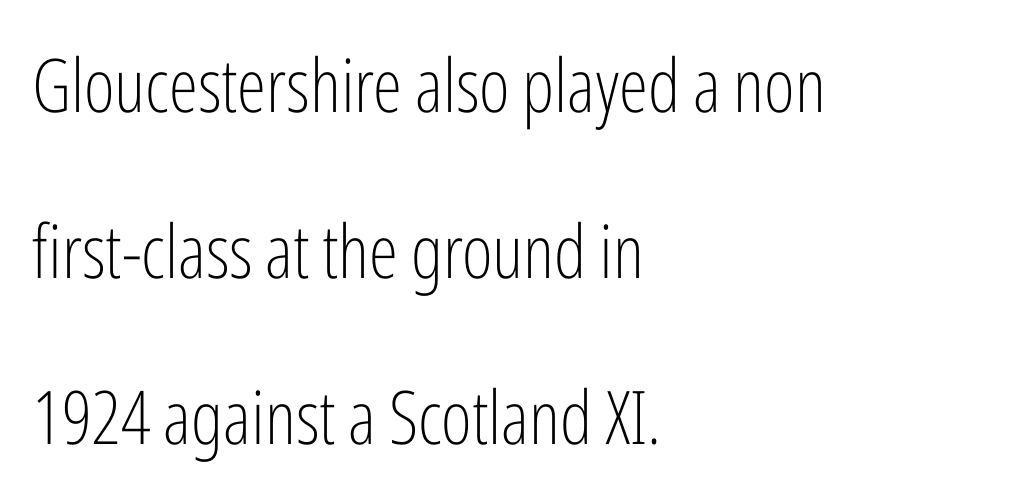
The image shows 74 px light, condensed sans-serif type, upright; set left-aligned, loose line spacing (2.24x), normal letter spacing, not underlined; low stroke contrast and a medium x-height.
